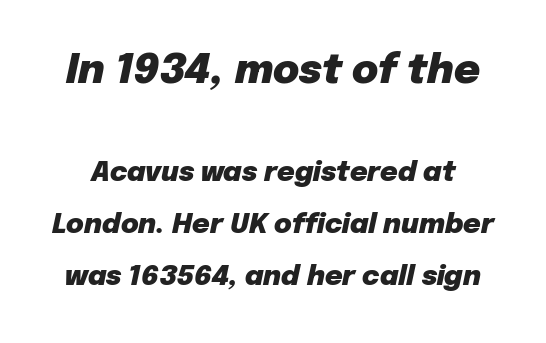
Scale decreases going downward across the two blocks. No extra tracking has been applied to these lines. Each letter keeps its own natural width here, so spacing adapts to shape. Style check: oblique. Typesetter's note: full bold, strokes at maximum text heaviness. The specimen omits any rule beneath the text block's lines.
